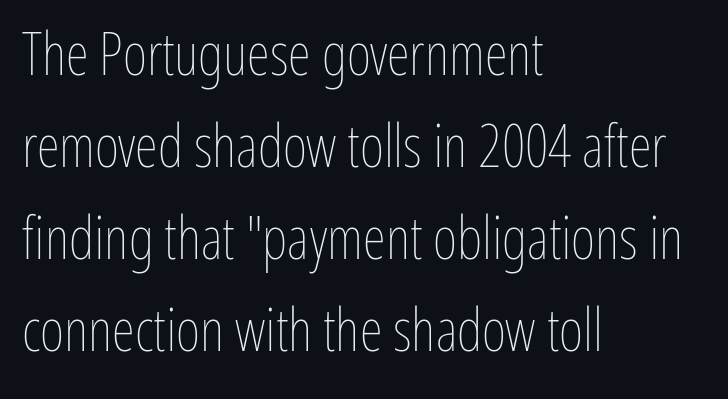
Glance below the letters and you will spot only blank space. Regarding leading, the lines here are spaced in the standard way. The gaps between neighbouring characters are ordinary and unremarkable. Do the characters align in a grid? No, the font is proportional. A classic flush-left, rag-right setting is used for this passage. The letters stand straight up with perfectly vertical stems.
